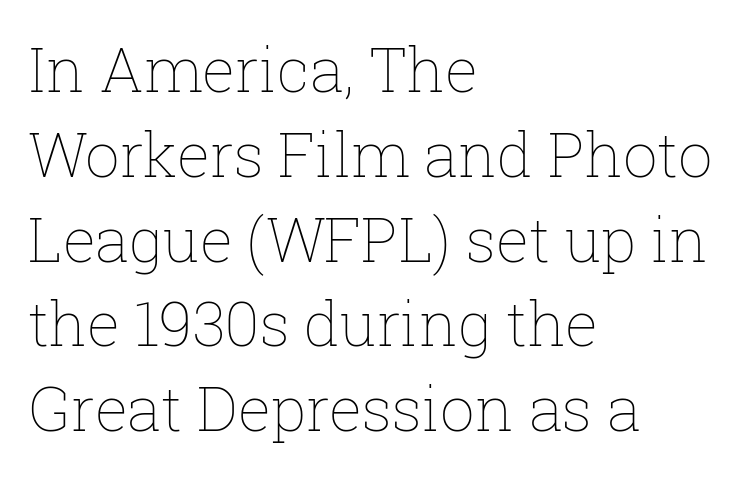
The horizontal fit of the characters is conventional and even. Unmarked baselines from the first word to the last. Quick note: not italic, upright. Think of a printed novel: that variable character pitch is what you see here. The lines are quadded left.
